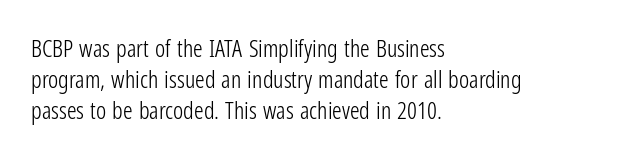
Q: Is the text bold? A: No.
Q: Is the text italic (slanted)? A: No, it is upright.
Q: Is the text underlined? A: No.
Q: How is the paragraph aligned? A: Left-aligned.
Q: Is the spacing between letters normal or unusually wide? A: Normal.
Q: Is the spacing between lines tight, normal or loose? A: Normal.
